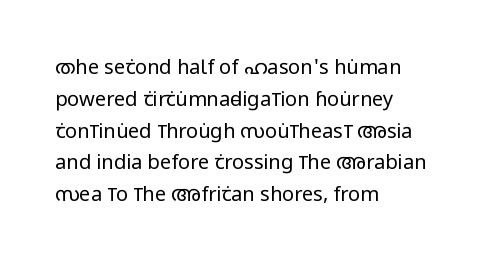
The image shows 20 px text type, upright; set left-aligned, normal line spacing (1.59x), normal letter spacing, not underlined.
